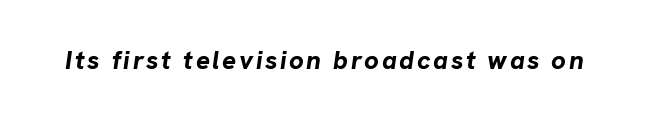
Q: Is the text bold? A: Yes.
Q: Is the text italic (slanted)? A: Yes, it leans right by about 8 degrees.
Q: Is the text underlined? A: No.
